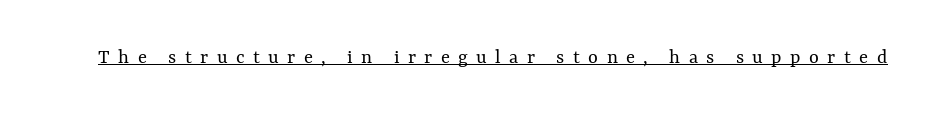
Q: Is the text bold? A: No.
Q: Is the text italic (slanted)? A: No, it is upright.
Q: Is the text underlined? A: Yes.
Q: Is the spacing between letters normal or unusually wide? A: Unusually wide.
